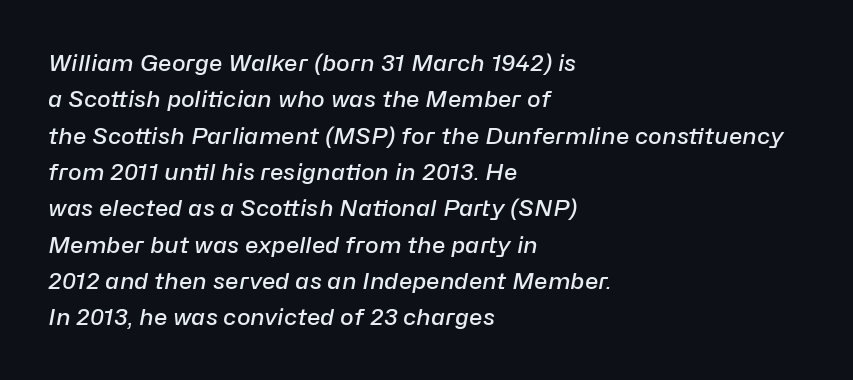
The image shows 23 px text type, italic (leaning right); set left-aligned, normal line spacing (1.58x), normal letter spacing, not underlined.
